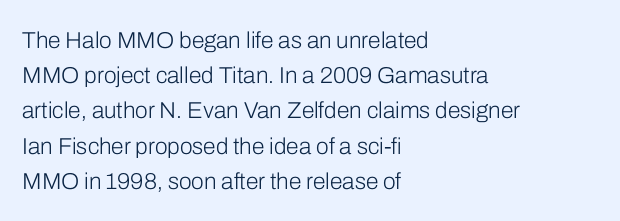
Q: Is the text bold? A: No.
Q: Is the text italic (slanted)? A: No, it is upright.
Q: Is the text underlined? A: No.
Q: How is the paragraph aligned? A: Left-aligned.
Q: Is the spacing between letters normal or unusually wide? A: Normal.
Q: Is the spacing between lines tight, normal or loose? A: Normal.
